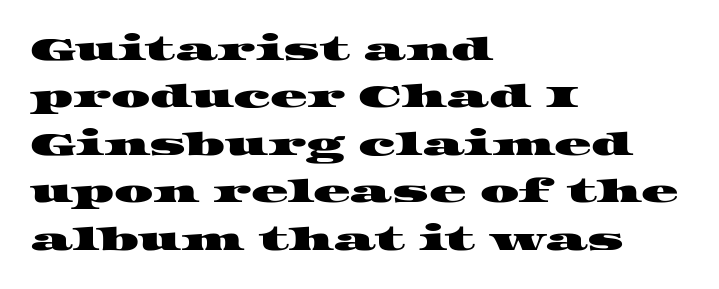
The image shows 31 px wide serif type; set left-aligned, normal line spacing (1.53x), normal letter spacing, not underlined; high stroke contrast and a large x-height.
